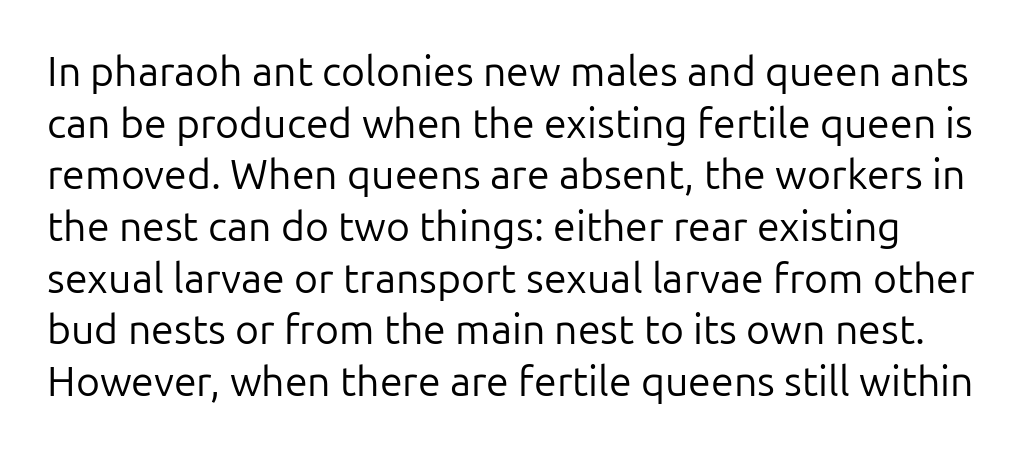
The image shows 41 px regular-weight sans-serif type, upright; set normal line spacing (1.26x), normal letter spacing, not underlined; low stroke contrast and a medium x-height.
